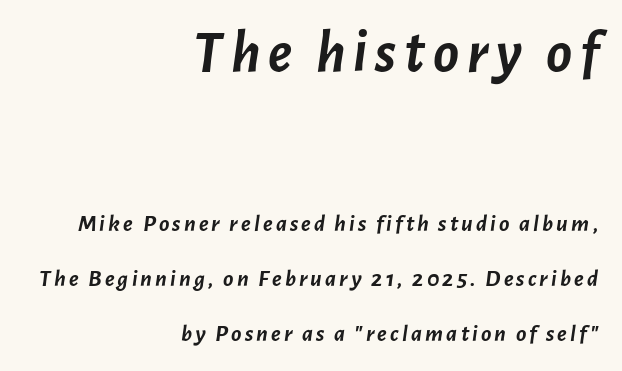
{"italic": "yes", "lean": "right", "slant_degrees": 7, "bold": "yes", "weight": "semibold", "width": "normal", "stroke_contrast": "low", "x_height": "medium", "monospaced": "no", "underline": "no", "align": "right", "line_spacing": "loose", "line_spacing_ratio": 2.31, "larger_block": "first", "size_ratio": 2.5, "glyph_px": 60}
